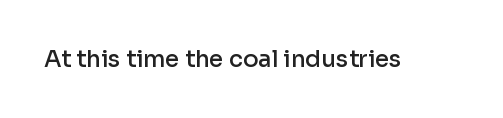
{"italic": "no", "bold": "semi", "underline": "no", "letter_spacing": "normal", "letter_spacing_em": 0.0, "glyph_px": 23}
